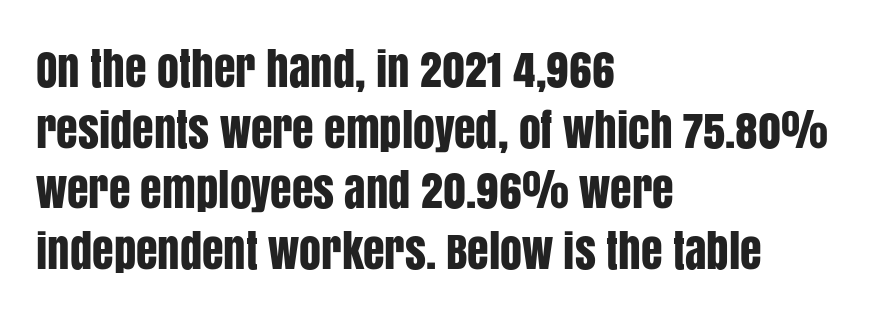
The image shows 44 px condensed sans-serif type, upright; set left-aligned, normal line spacing (1.38x), normal letter spacing, not underlined; low stroke contrast and a large x-height.
